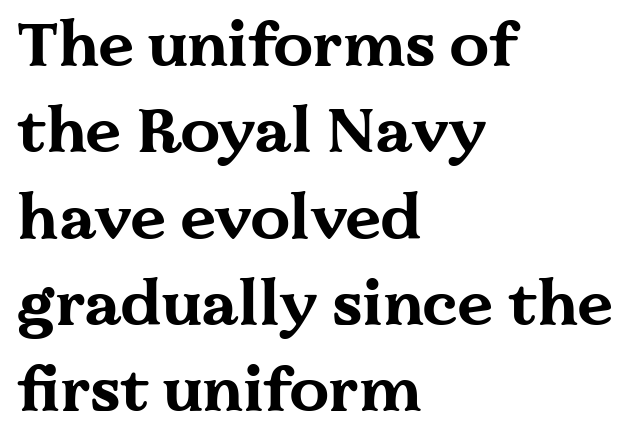
The image shows 63 px bold, wide serif type, upright; set left-aligned, normal line spacing (1.37x), normal letter spacing, not underlined; medium stroke contrast and a medium x-height.
